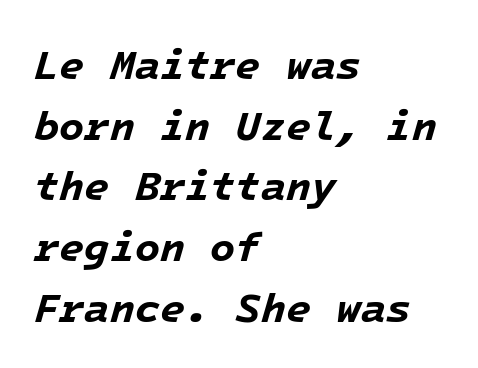
The image shows 41 px bold type, italic (leaning right), monospaced; set left-aligned, normal line spacing (1.48x), normal letter spacing, not underlined; low stroke contrast and a medium x-height.
